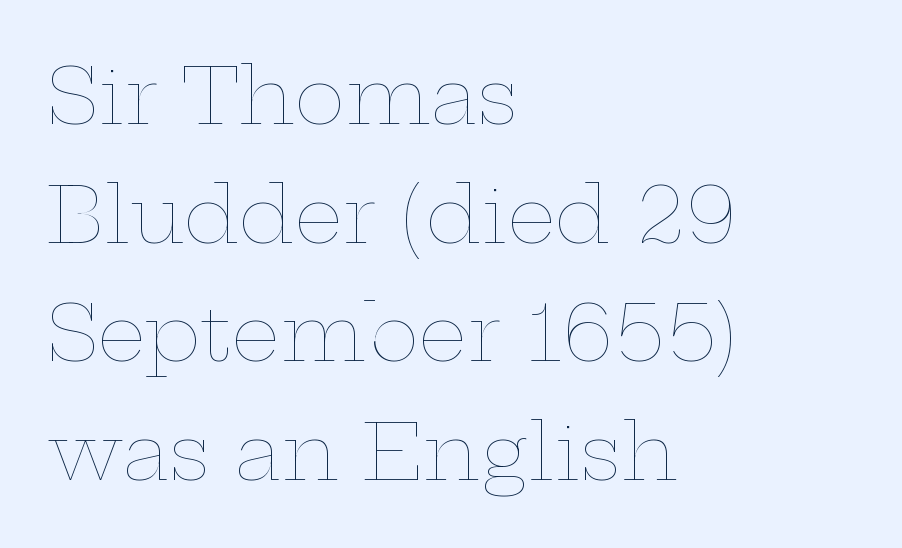
The image shows 77 px thin, wide type, upright; set left-aligned, normal line spacing (1.54x), normal letter spacing, not underlined; low stroke contrast and a medium x-height.
